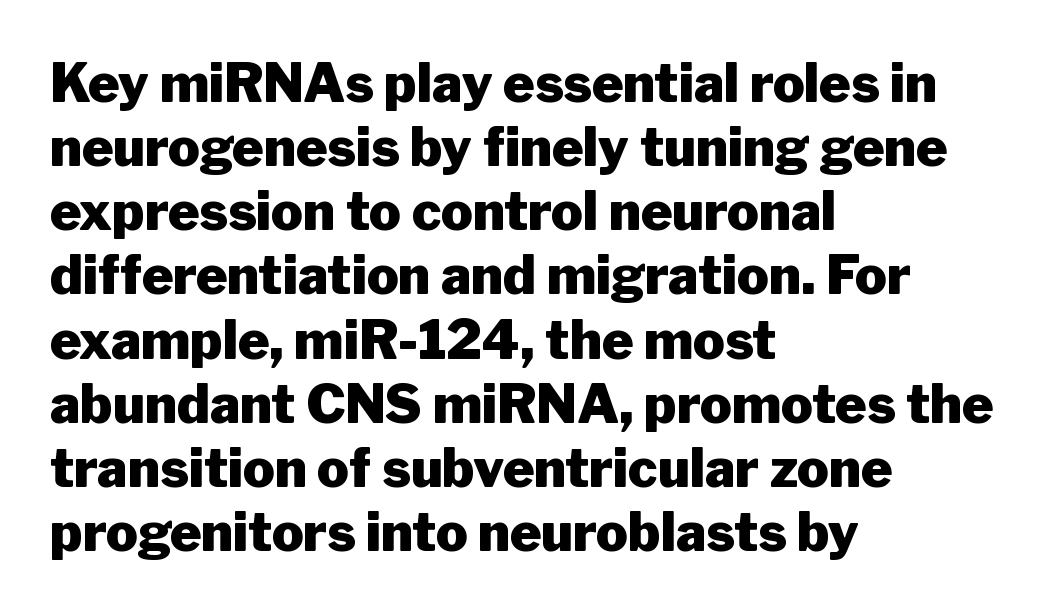
{"serif": "no", "italic": "no", "bold": "yes", "weight": "heavy", "width": "normal", "stroke_contrast": "low", "x_height": "medium", "monospaced": "no", "underline": "no", "align": "left", "line_spacing_ratio": 1.21, "letter_spacing": "normal", "letter_spacing_em": 0.0, "glyph_px": 53}
